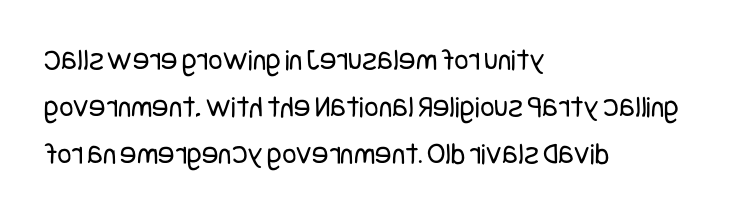
Summary of vertical rhythm: regular, with standard interline spacing. Compared with typical body copy, the letter spacing here is the same. Letters rest on an invisible, unmarked baseline. The font's upright variant was chosen for this text. Where is the straight margin? On the left.
